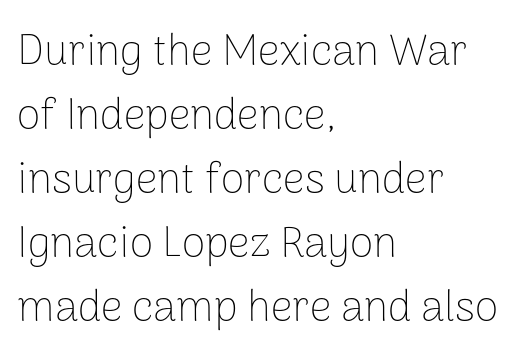
Serif or sans? Sans — the stroke terminals are bare. Heft: none added — not bold. Do the characters align in a grid? No, the font is proportional. The gap between lines stays unmarked. Characters remain perfectly vertical along every line. Typeset ragged right — the left edge is the straight one.
